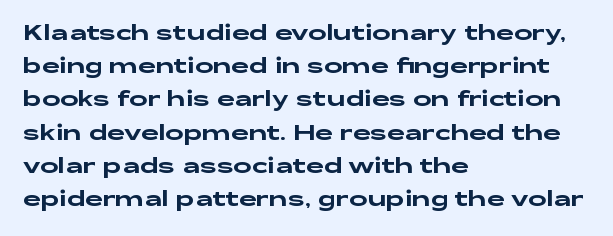
{"italic": "no", "underline": "no", "align": "left", "line_spacing": "normal", "line_spacing_ratio": 1.51, "letter_spacing": "normal", "letter_spacing_em": 0.0, "glyph_px": 22}
